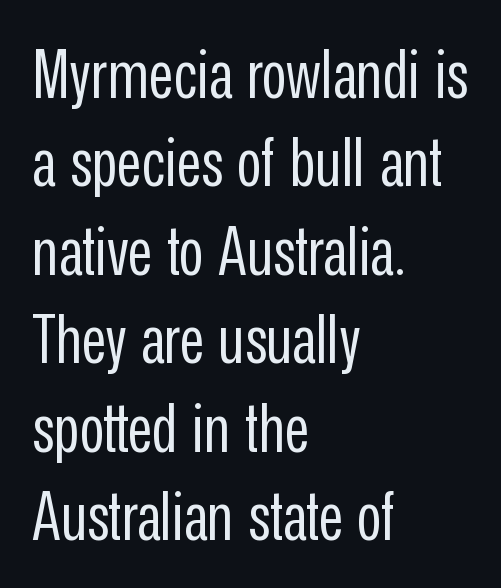
The image shows 68 px regular-weight, condensed sans-serif type, upright; set left-aligned, normal line spacing (1.3x), normal letter spacing, not underlined; low stroke contrast and a medium x-height.
